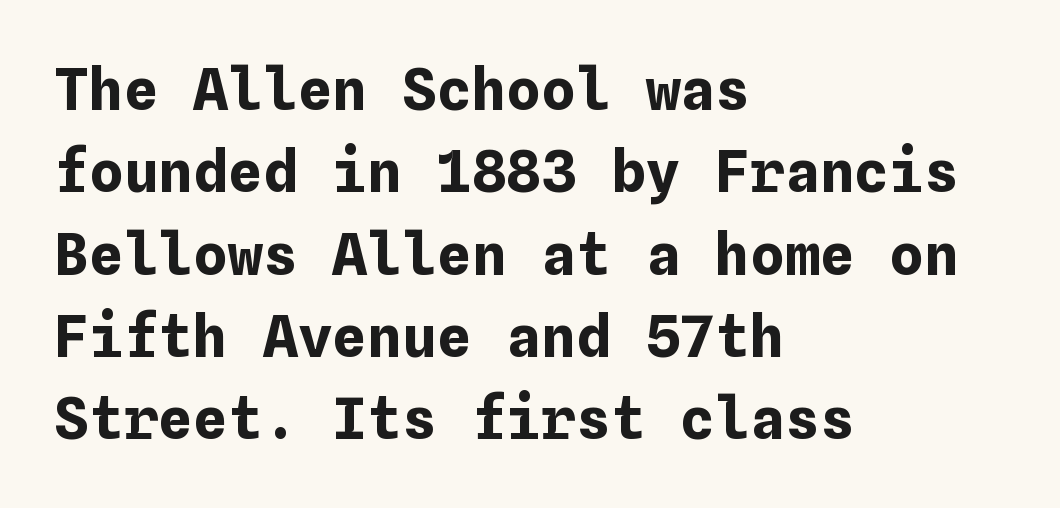
Q: Is the text bold? A: Yes.
Q: Is the text italic (slanted)? A: No, it is upright.
Q: Is the text underlined? A: No.
Q: How is the paragraph aligned? A: Left-aligned.
Q: Is the spacing between letters normal or unusually wide? A: Normal.
Q: Is the spacing between lines tight, normal or loose? A: Normal.
Q: Width (condensed, normal, or wide)? A: Normal.
Q: Stroke contrast? A: Low.
Q: x-height? A: Medium.
